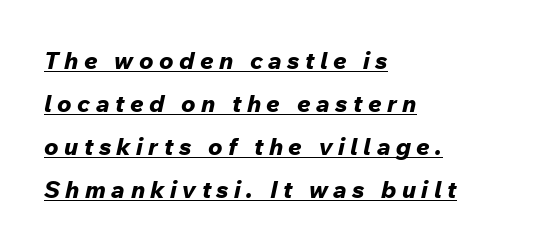
Q: Is the text bold? A: Yes.
Q: Is the text italic (slanted)? A: Yes, it leans right by about 12 degrees.
Q: Is the text underlined? A: Yes.
Q: How is the paragraph aligned? A: Left-aligned.
Q: Is the spacing between letters normal or unusually wide? A: Unusually wide.
